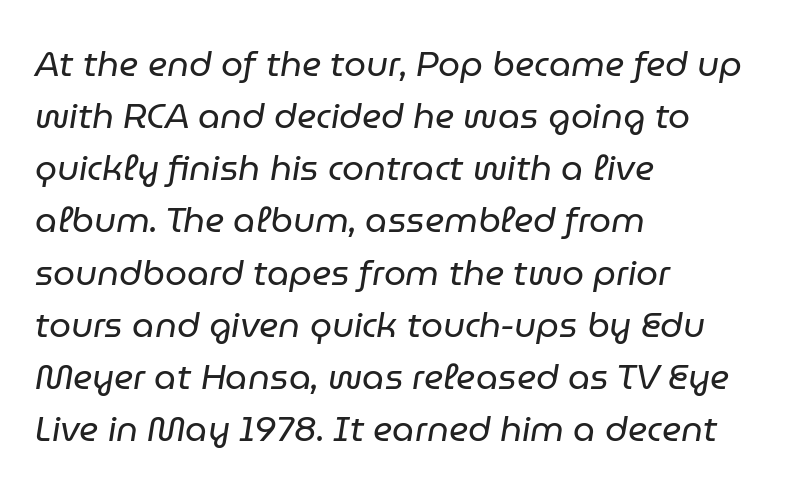
The rag falls on the right side of this text block. Lines of text with bare space underneath. The characters are drawn with everyday or finer stroke widths. The axis of the letterforms is tilted away from vertical.
